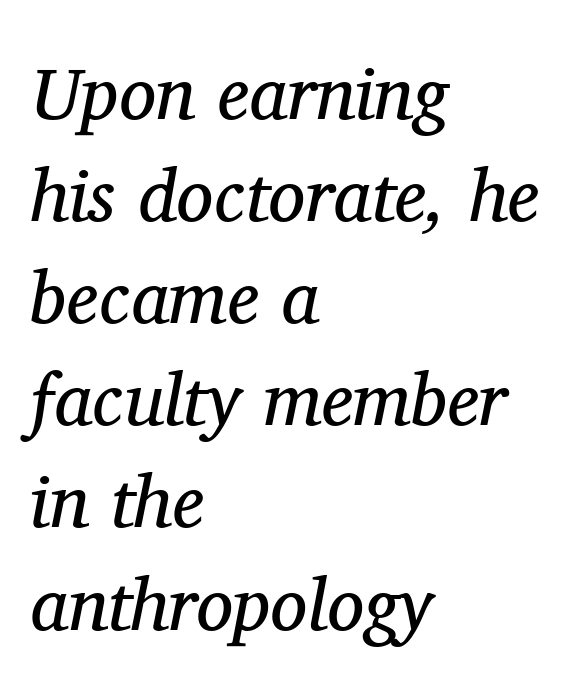
The image shows 74 px regular-weight serif type, italic (leaning right); set left-aligned, normal line spacing (1.38x), normal letter spacing, not underlined; medium stroke contrast and a medium x-height.
